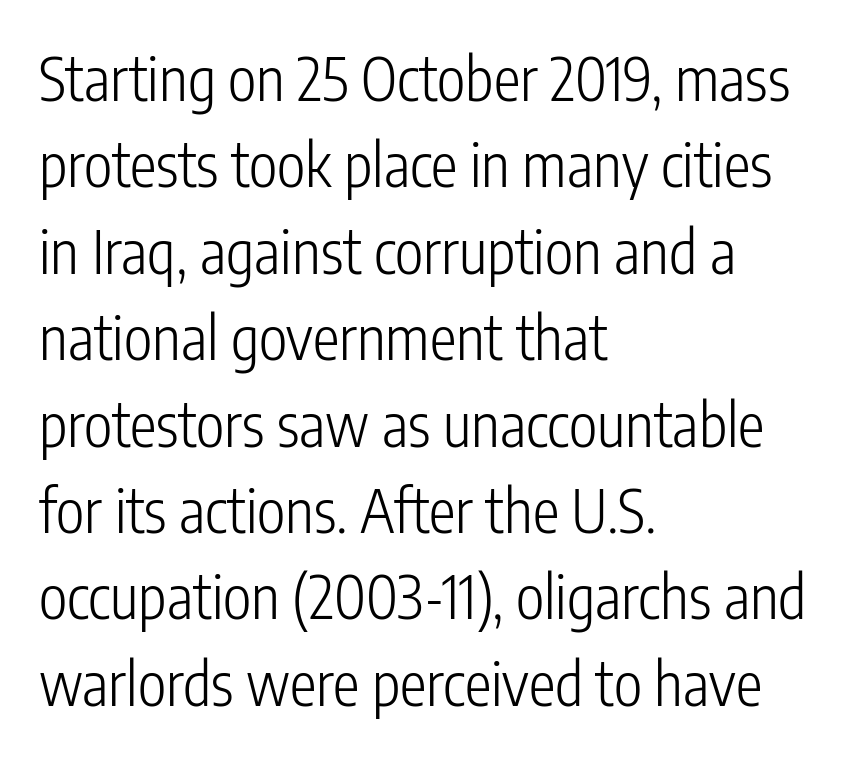
The image shows 60 px light, condensed sans-serif type, upright; set left-aligned, normal line spacing (1.44x), normal letter spacing, not underlined; low stroke contrast and a medium x-height.
